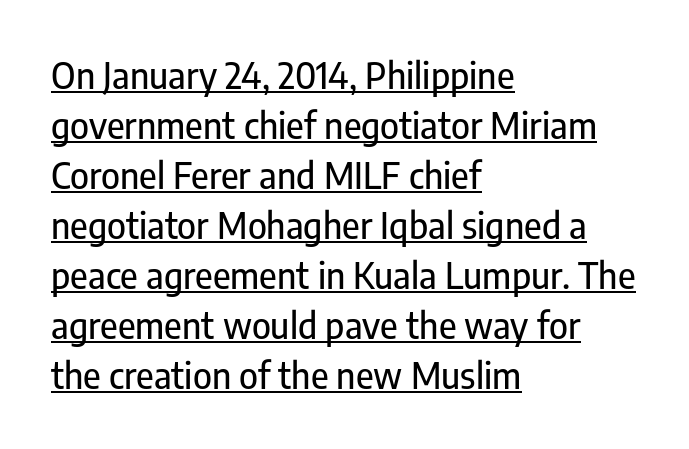
{"serif": "no", "italic": "no", "width": "condensed", "stroke_contrast": "low", "x_height": "medium", "monospaced": "no", "underline": "yes", "align": "left", "line_spacing": "normal", "line_spacing_ratio": 1.39, "letter_spacing": "normal", "letter_spacing_em": 0.0, "glyph_px": 36}
